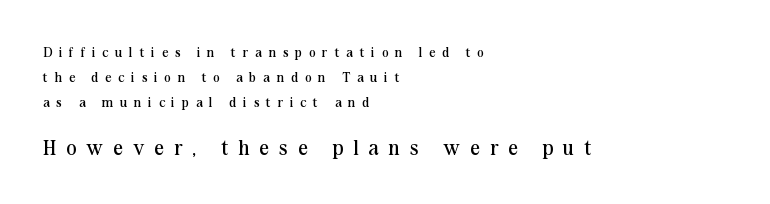
{"italic": "no", "bold": "no", "underline": "no", "align": "left", "line_spacing_ratio": 1.79, "letter_spacing": "wide", "letter_spacing_em": 0.49, "larger_block": "second", "size_ratio": 1.5, "glyph_px": 21}
